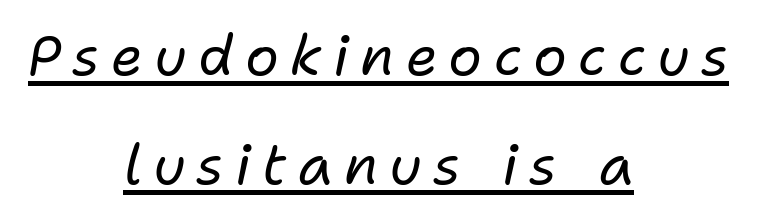
{"italic": "yes", "lean": "right", "slant_degrees": 11, "bold": "no", "weight": "regular", "width": "normal", "stroke_contrast": "low", "x_height": "medium", "monospaced": "no", "underline": "yes", "align": "center", "line_spacing": "loose", "line_spacing_ratio": 1.95, "letter_spacing": "wide", "letter_spacing_em": 0.2, "glyph_px": 56}
